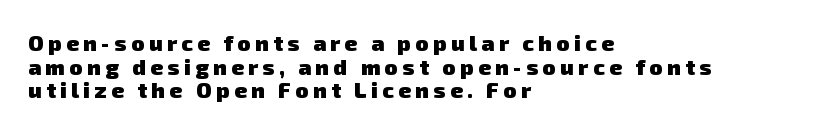
Q: Is the text bold? A: Yes.
Q: Is the text underlined? A: No.
Q: How is the paragraph aligned? A: Left-aligned.
Q: Is the spacing between letters normal or unusually wide? A: Unusually wide.
Q: Is the spacing between lines tight, normal or loose? A: Tight.
